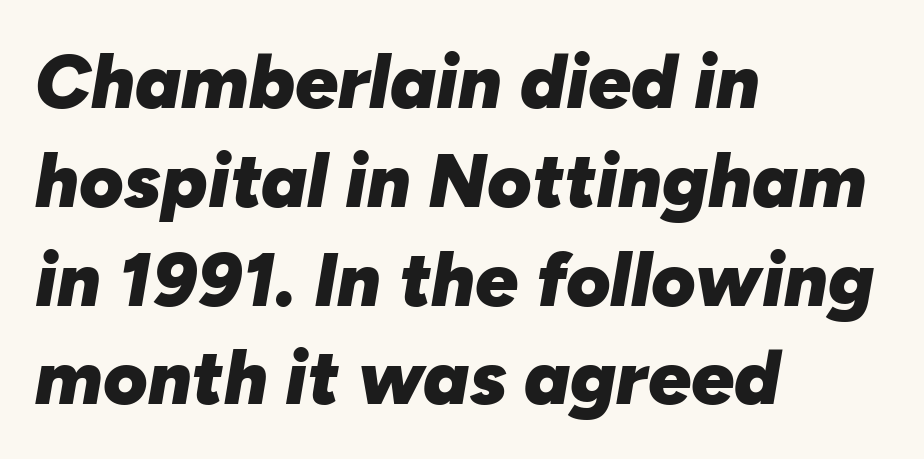
{"italic": "yes", "lean": "right", "slant_degrees": 10, "bold": "yes", "weight": "heavy", "width": "normal", "stroke_contrast": "low", "x_height": "medium", "monospaced": "no", "underline": "no", "align": "left", "line_spacing": "normal", "line_spacing_ratio": 1.3, "letter_spacing": "normal", "letter_spacing_em": 0.0, "glyph_px": 76}
